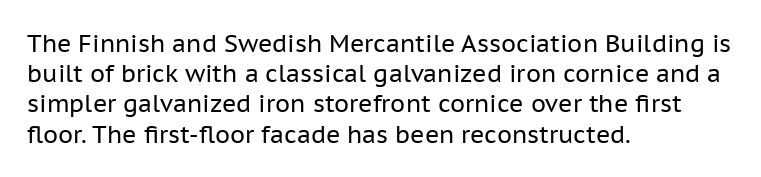
Q: Is the text bold? A: No.
Q: Is the text italic (slanted)? A: No, it is upright.
Q: Is the text underlined? A: No.
Q: How is the paragraph aligned? A: Left-aligned.
Q: Is the spacing between letters normal or unusually wide? A: Normal.
Q: Is the spacing between lines tight, normal or loose? A: Normal.
